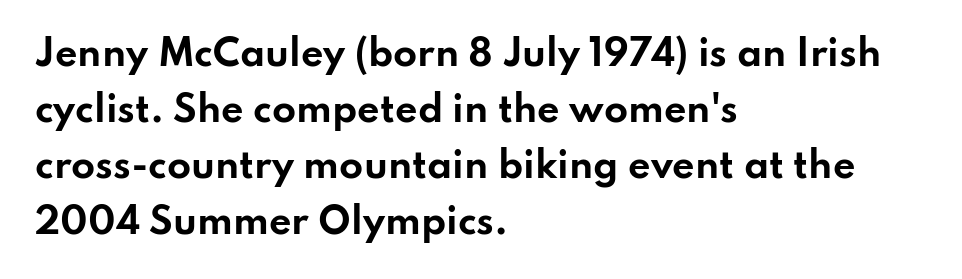
{"serif": "no", "italic": "no", "bold": "yes", "weight": "bold", "width": "wide", "stroke_contrast": "low", "x_height": "small", "monospaced": "no", "underline": "no", "align": "left", "line_spacing": "normal", "line_spacing_ratio": 1.6, "letter_spacing": "normal", "letter_spacing_em": 0.0, "glyph_px": 35}
